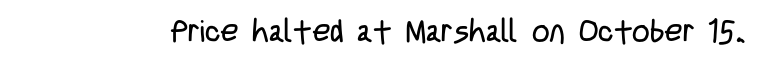
The image shows 31 px regular-weight, condensed sans-serif type, upright; set normal letter spacing, not underlined; low stroke contrast and a large x-height.
